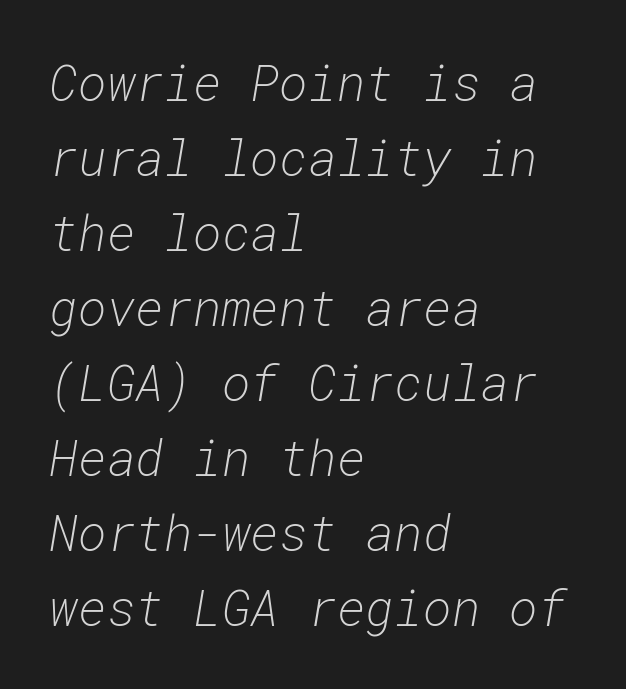
{"italic": "yes", "lean": "right", "slant_degrees": 10, "bold": "no", "weight": "light", "width": "normal", "stroke_contrast": "low", "x_height": "medium", "monospaced": "yes", "underline": "no", "align": "left", "line_spacing": "normal", "line_spacing_ratio": 1.53, "letter_spacing": "normal", "letter_spacing_em": 0.0, "glyph_px": 49}
